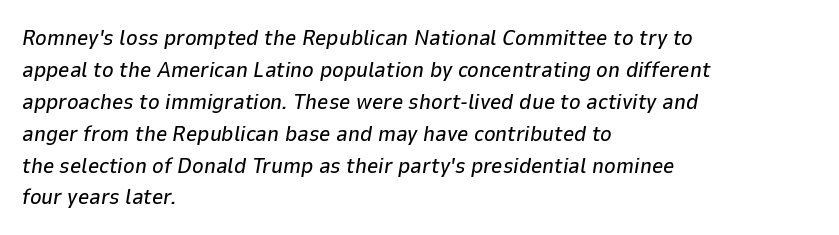
These lines sit exactly where default settings would place them. Tracking value appears to be zero — textbook default spacing. These lines are set flush left with a ragged right edge. The passage shown is not underscored anywhere. Compared with ordinary roman type, these characters are visibly tilted.
